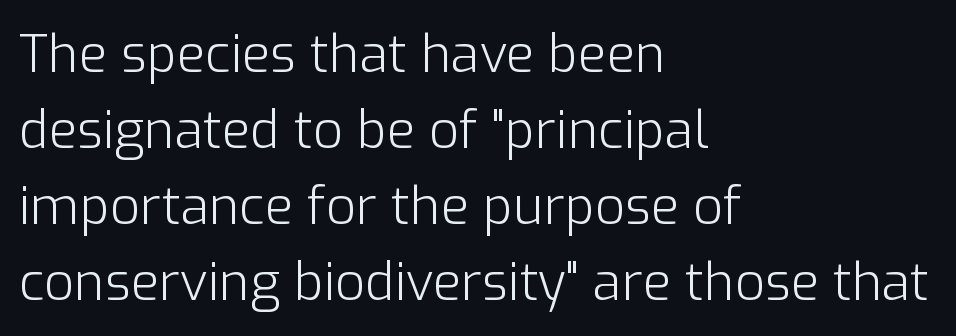
The typeface chosen for these lines omits serifs. No word sits above an underline. Do the characters align in a grid? No, the font is proportional. The block of text has a typical density, with ordinary space between rows.
